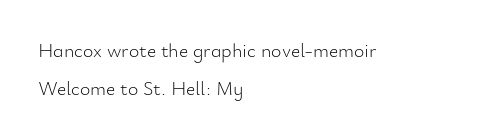
{"italic": "no", "bold": "no", "underline": "no", "align": "left", "line_spacing_ratio": 1.88, "letter_spacing": "normal", "letter_spacing_em": 0.0, "glyph_px": 20}
